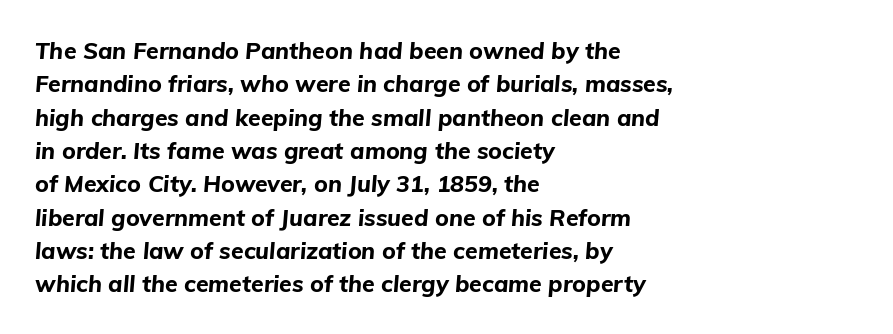
Q: Is the text bold? A: Yes.
Q: Is the text italic (slanted)? A: Yes, it leans right by about 5 degrees.
Q: Is the text underlined? A: No.
Q: How is the paragraph aligned? A: Left-aligned.
Q: Is the spacing between letters normal or unusually wide? A: Normal.
Q: Is the spacing between lines tight, normal or loose? A: Normal.
